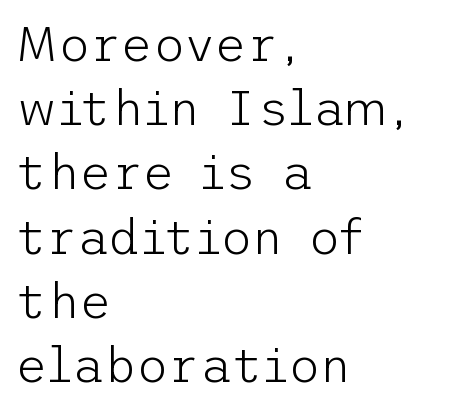
{"serif": "no", "italic": "no", "bold": "no", "weight": "light", "width": "normal", "stroke_contrast": "low", "x_height": "medium", "underline": "no", "align": "left", "line_spacing": "normal", "line_spacing_ratio": 1.31, "letter_spacing": "normal", "letter_spacing_em": 0.0, "glyph_px": 49}
